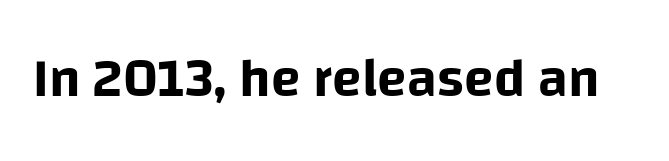
Q: Is the text italic (slanted)? A: No, it is upright.
Q: Is the typeface a serif or a sans-serif typeface? A: Sans-serif.
Q: Is the text underlined? A: No.
Q: Is the spacing between letters normal or unusually wide? A: Normal.
Q: Width (condensed, normal, or wide)? A: Normal.
Q: Stroke contrast? A: Low.
Q: x-height? A: Large.
Q: Monospaced? A: No.
